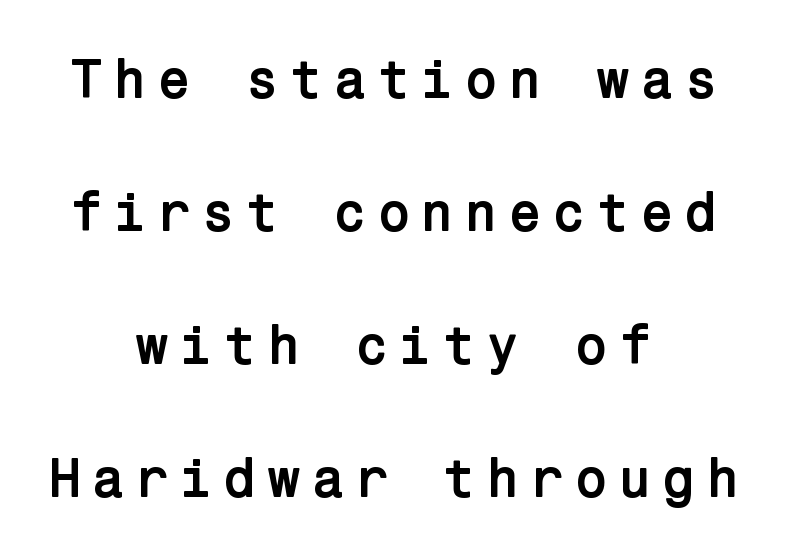
A student would call this center alignment; a typographer would say set centered. Strokes here are thick enough to call this a true bold. Nothing sits at the stroke ends, so this counts as sans-serif. When letters stand straight like this, we call the style roman or upright.
